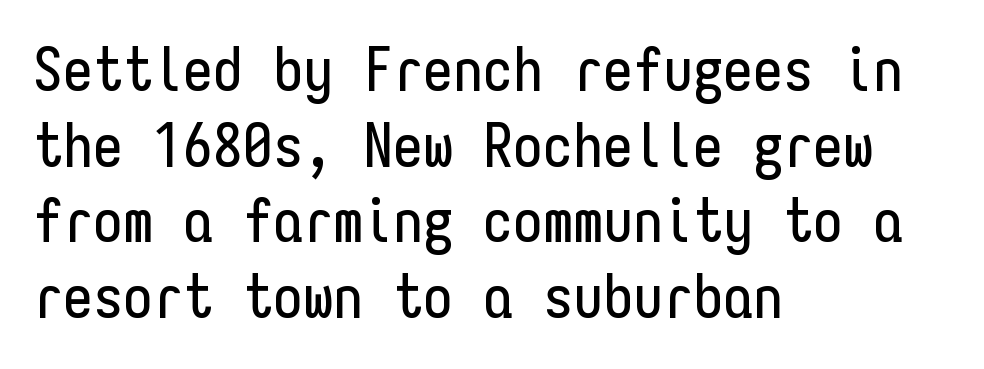
{"serif": "no", "italic": "no", "width": "condensed", "stroke_contrast": "low", "x_height": "medium", "monospaced": "yes", "underline": "no", "align": "left", "line_spacing": "normal", "line_spacing_ratio": 1.26, "letter_spacing": "normal", "letter_spacing_em": 0.0, "glyph_px": 60}
